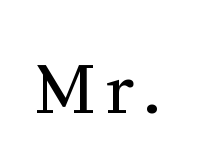
Q: Is the text bold? A: No.
Q: Is the text italic (slanted)? A: No, it is upright.
Q: Is the typeface a serif or a sans-serif typeface? A: Serif.
Q: Is the text underlined? A: No.
Q: Width (condensed, normal, or wide)? A: Normal.
Q: Stroke contrast? A: Medium.
Q: x-height? A: Medium.
Q: Monospaced? A: No.
